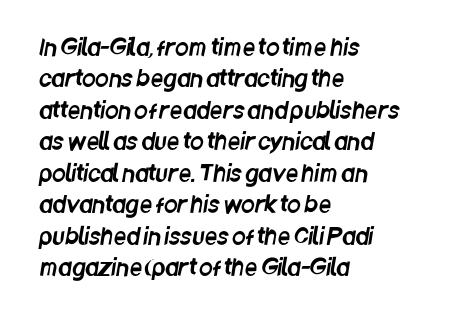
Q: Is the text underlined? A: No.
Q: How is the paragraph aligned? A: Left-aligned.
Q: Is the spacing between letters normal or unusually wide? A: Normal.
Q: Is the spacing between lines tight, normal or loose? A: Normal.
